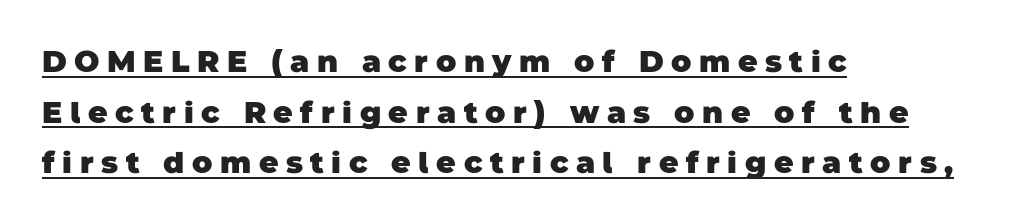
The image shows 30 px heavy sans-serif type; set left-aligned, normal line spacing (1.69x), unusually wide letter spacing (+0.25 em), underlined; low stroke contrast and a large x-height.
